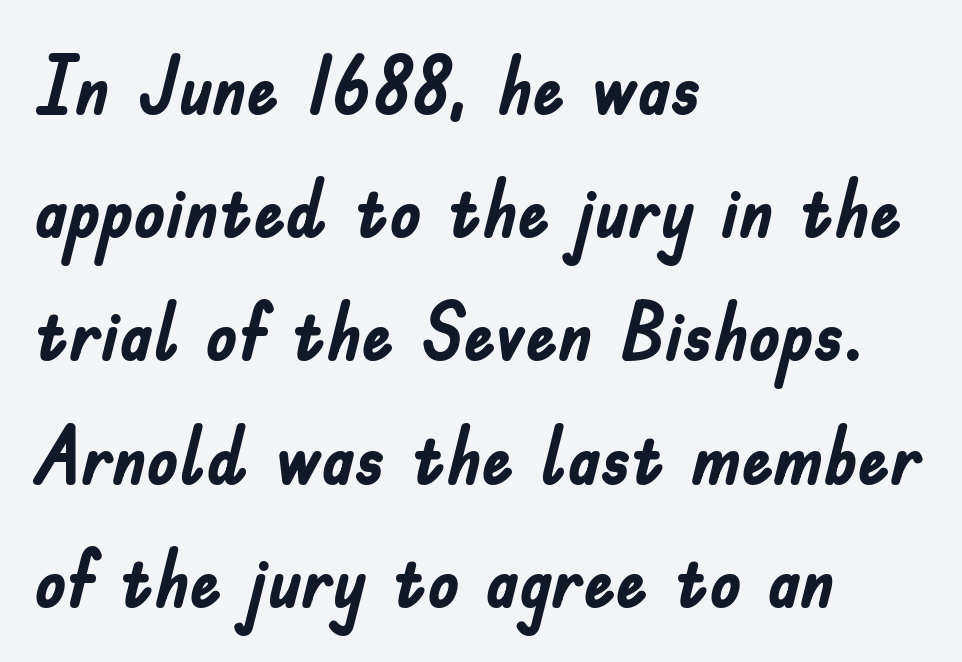
{"serif": "no", "bold": "yes", "weight": "semibold", "width": "condensed", "stroke_contrast": "low", "x_height": "small", "monospaced": "no", "underline": "no", "align": "left", "line_spacing": "normal", "line_spacing_ratio": 1.56, "letter_spacing": "normal", "letter_spacing_em": 0.0, "glyph_px": 79}
